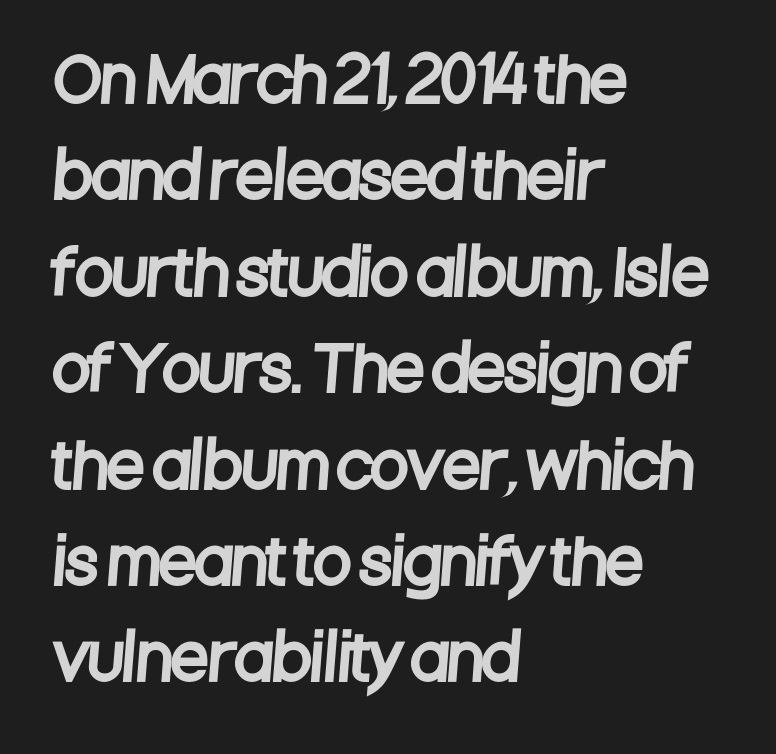
Q: Is the typeface a serif or a sans-serif typeface? A: Sans-serif.
Q: Is the text underlined? A: No.
Q: How is the paragraph aligned? A: Left-aligned.
Q: Is the spacing between letters normal or unusually wide? A: Normal.
Q: Is the spacing between lines tight, normal or loose? A: Normal.
Q: Width (condensed, normal, or wide)? A: Condensed.
Q: Stroke contrast? A: Low.
Q: x-height? A: Large.
Q: Monospaced? A: No.
